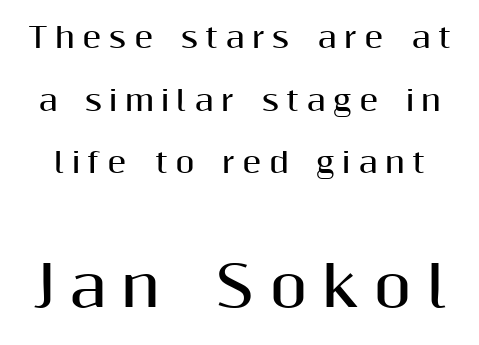
{"serif": "no", "italic": "no", "bold": "yes", "weight": "bold", "width": "normal", "stroke_contrast": "medium", "x_height": "medium", "monospaced": "no", "underline": "no", "line_spacing": "loose", "line_spacing_ratio": 2.24, "letter_spacing": "wide", "letter_spacing_em": 0.26, "larger_block": "second", "size_ratio": 1.96, "glyph_px": 55}
